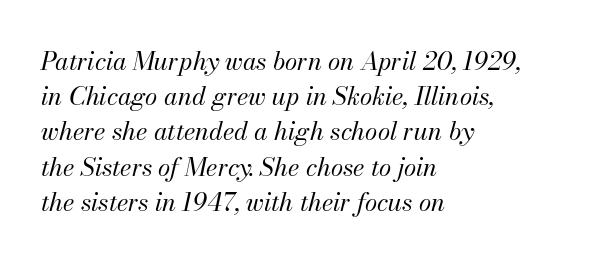
Q: Is the text bold? A: No.
Q: Is the text italic (slanted)? A: Yes, it leans right by about 13 degrees.
Q: Is the text underlined? A: No.
Q: How is the paragraph aligned? A: Left-aligned.
Q: Is the spacing between letters normal or unusually wide? A: Normal.
Q: Is the spacing between lines tight, normal or loose? A: Normal.
